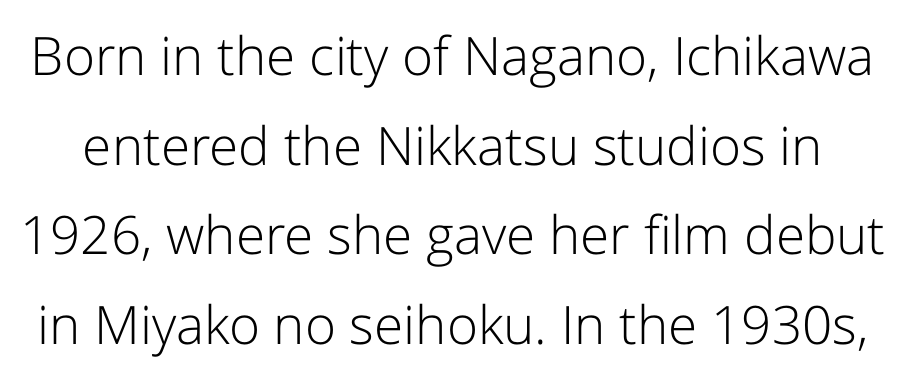
Note the varied advance widths — an 'i' is clearly narrower than an 'm'. Italic: no, the glyphs are upright roman. The text was rendered using a sans face with plain stroke endings. The line texture is even and compact thanks to regular tracking. The space beneath each line is pristine and unruled. The weight would be labelled regular, book, light, or lighter still.
